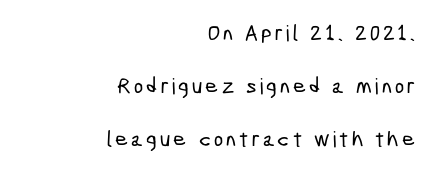
Q: Is the text underlined? A: No.
Q: How is the paragraph aligned? A: Right-aligned.
Q: Is the spacing between lines tight, normal or loose? A: Loose.
